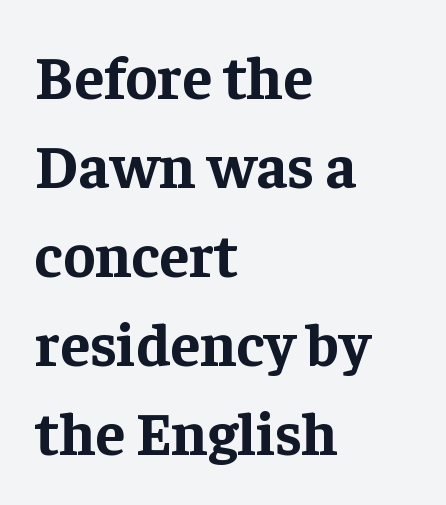
Q: Is the text bold? A: Yes.
Q: Is the text italic (slanted)? A: No, it is upright.
Q: Is the typeface a serif or a sans-serif typeface? A: Serif.
Q: Is the text underlined? A: No.
Q: How is the paragraph aligned? A: Left-aligned.
Q: Is the spacing between letters normal or unusually wide? A: Normal.
Q: Is the spacing between lines tight, normal or loose? A: Normal.
Q: Width (condensed, normal, or wide)? A: Normal.
Q: Stroke contrast? A: Low.
Q: x-height? A: Medium.
Q: Monospaced? A: No.
